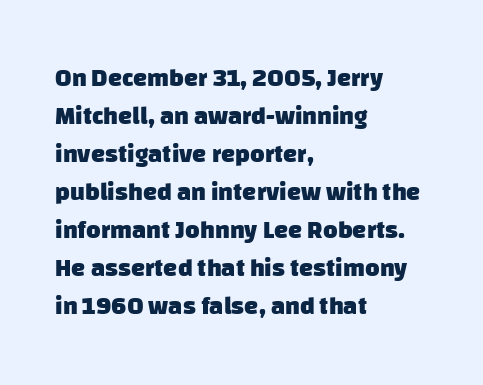
{"bold": "yes", "underline": "no", "align": "left", "line_spacing": "normal", "line_spacing_ratio": 1.52, "letter_spacing": "normal", "letter_spacing_em": 0.0, "glyph_px": 25}
